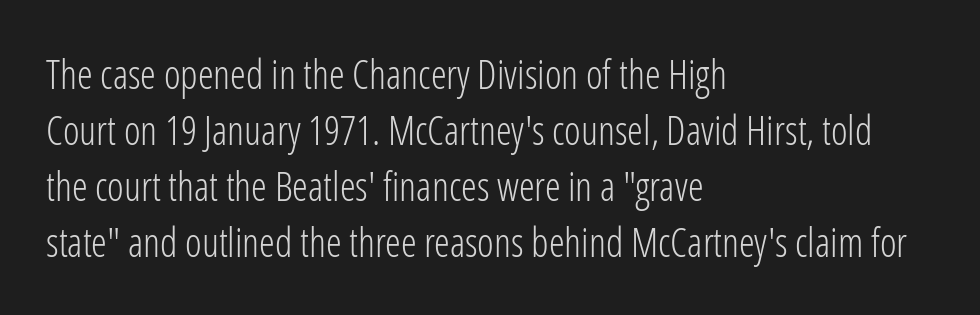
Q: Is the text bold? A: No.
Q: Is the text italic (slanted)? A: No, it is upright.
Q: Is the typeface a serif or a sans-serif typeface? A: Sans-serif.
Q: Is the text underlined? A: No.
Q: How is the paragraph aligned? A: Left-aligned.
Q: Is the spacing between letters normal or unusually wide? A: Normal.
Q: Is the spacing between lines tight, normal or loose? A: Normal.
Q: Width (condensed, normal, or wide)? A: Condensed.
Q: Stroke contrast? A: Low.
Q: x-height? A: Medium.
Q: Monospaced? A: No.
